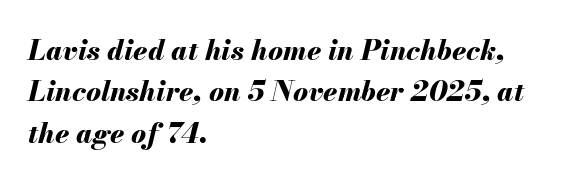
Q: Is the text bold? A: Yes.
Q: Is the text italic (slanted)? A: Yes, it leans right by about 13 degrees.
Q: Is the text underlined? A: No.
Q: How is the paragraph aligned? A: Left-aligned.
Q: Is the spacing between letters normal or unusually wide? A: Normal.
Q: Is the spacing between lines tight, normal or loose? A: Normal.
Q: Width (condensed, normal, or wide)? A: Normal.
Q: Stroke contrast? A: Medium.
Q: x-height? A: Small.
Q: Monospaced? A: No.
